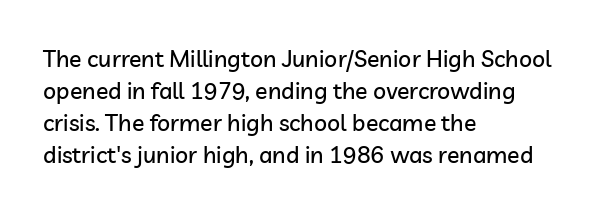
{"italic": "no", "underline": "no", "align": "left", "line_spacing": "normal", "line_spacing_ratio": 1.39, "letter_spacing": "normal", "letter_spacing_em": 0.0, "glyph_px": 23}
